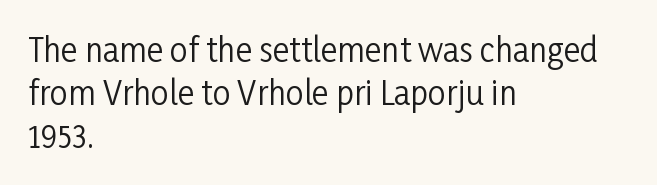
The image shows 32 px regular-weight, condensed sans-serif type, upright; set left-aligned, normal line spacing (1.34x), normal letter spacing, not underlined; low stroke contrast and a medium x-height.
